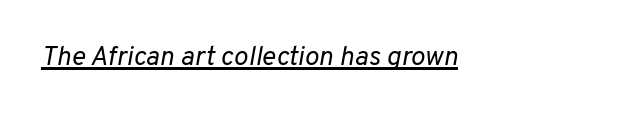
The image shows 27 px text type, italic (leaning right); set left-aligned, normal letter spacing, underlined.
